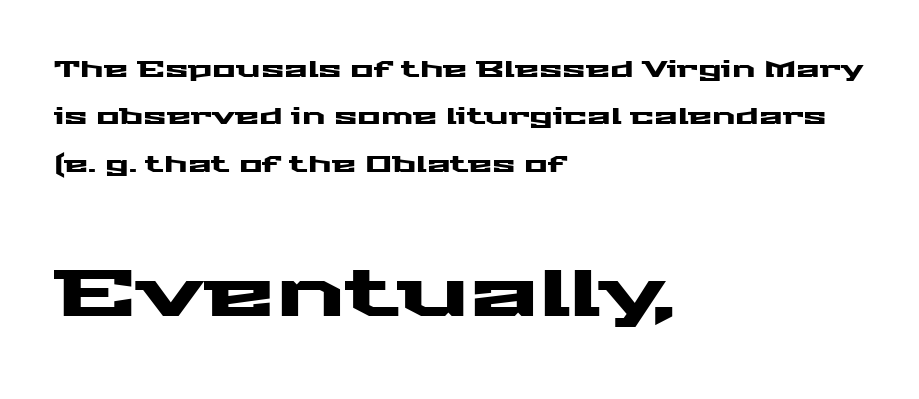
Q: Is the text italic (slanted)? A: No, it is upright.
Q: Is the typeface a serif or a sans-serif typeface? A: Sans-serif.
Q: Is the text underlined? A: No.
Q: How is the paragraph aligned? A: Left-aligned.
Q: Is the spacing between letters normal or unusually wide? A: Normal.
Q: Is the spacing between lines tight, normal or loose? A: Loose.
Q: Which block of text is set in a larger size, the first (top) or the second (bottom)? A: The second (bottom) one.
Q: Width (condensed, normal, or wide)? A: Wide.
Q: Stroke contrast? A: Medium.
Q: x-height? A: Medium.
Q: Monospaced? A: No.
